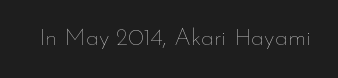
Q: Is the text bold? A: No.
Q: Is the text italic (slanted)? A: No, it is upright.
Q: Is the text underlined? A: No.
Q: Is the spacing between letters normal or unusually wide? A: Normal.
